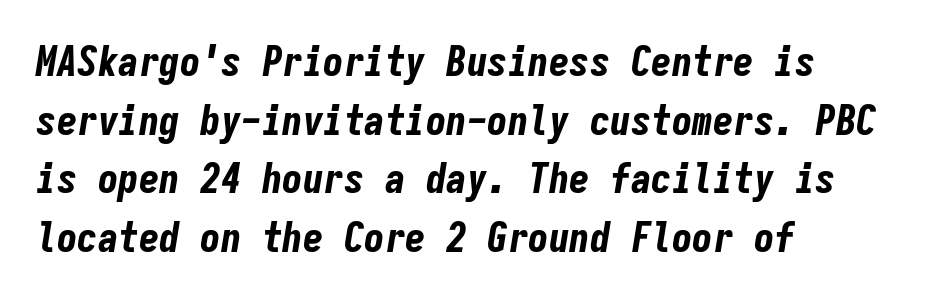
The image shows 41 px bold, condensed type, italic (leaning right), monospaced; set left-aligned, normal line spacing (1.43x), normal letter spacing, not underlined; low stroke contrast and a medium x-height.
